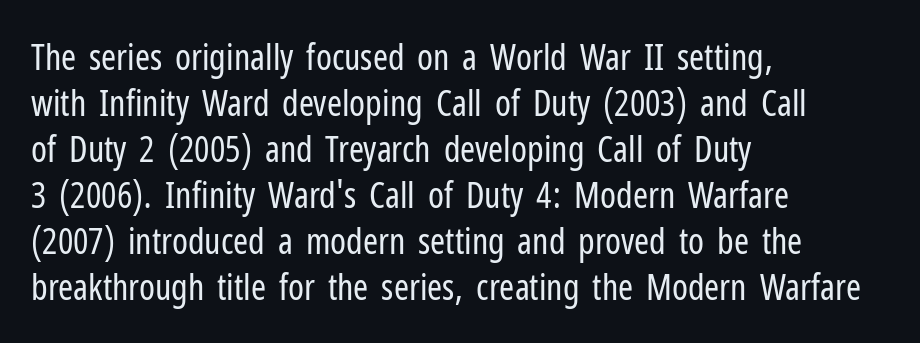
Style check: upright. Quick note: interline space is typical. The setting favours the left margin, as ordinary paragraphs usually do. Stroke terminals: plain, sans-serif. A quiet, ordinary-to-light weight characterises the typeface.
